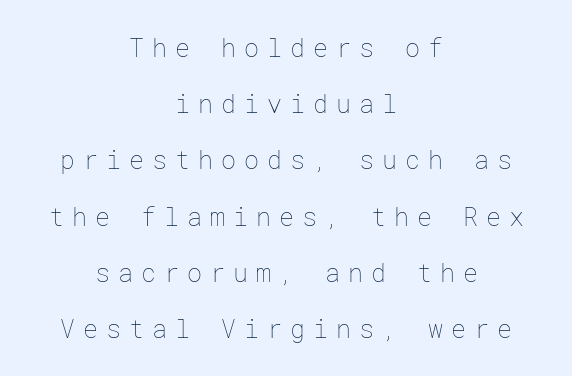
Q: Is the text bold? A: No.
Q: Is the text italic (slanted)? A: No, it is upright.
Q: Is the text underlined? A: No.
Q: How is the paragraph aligned? A: Centered.
Q: Is the spacing between letters normal or unusually wide? A: Unusually wide.
Q: Is the spacing between lines tight, normal or loose? A: Loose.
